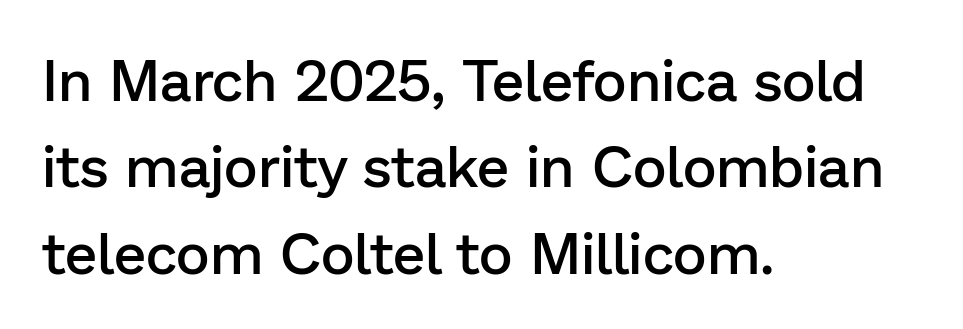
Q: Is the text bold? A: Semi-bold.
Q: Is the text italic (slanted)? A: No, it is upright.
Q: Is the typeface a serif or a sans-serif typeface? A: Sans-serif.
Q: Is the text underlined? A: No.
Q: How is the paragraph aligned? A: Left-aligned.
Q: Is the spacing between letters normal or unusually wide? A: Normal.
Q: Is the spacing between lines tight, normal or loose? A: Normal.
Q: Width (condensed, normal, or wide)? A: Normal.
Q: Stroke contrast? A: Low.
Q: x-height? A: Medium.
Q: Monospaced? A: No.
